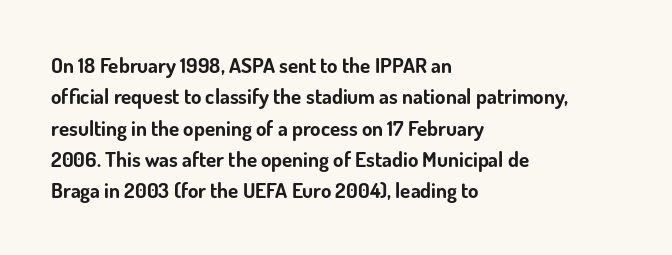
Q: Is the text bold? A: Yes.
Q: Is the text italic (slanted)? A: No, it is upright.
Q: Is the text underlined? A: No.
Q: How is the paragraph aligned? A: Left-aligned.
Q: Is the spacing between letters normal or unusually wide? A: Normal.
Q: Is the spacing between lines tight, normal or loose? A: Normal.
